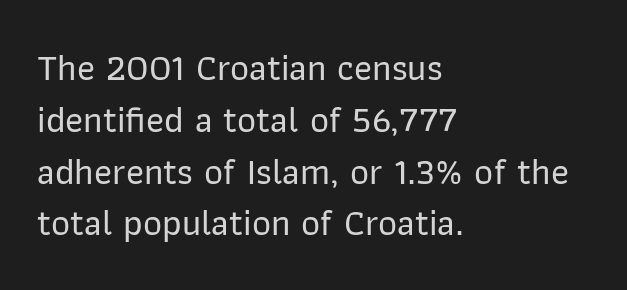
The image shows 37 px sans-serif type, upright; set left-aligned, normal line spacing (1.4x), normal letter spacing, not underlined; low stroke contrast and a medium x-height.
